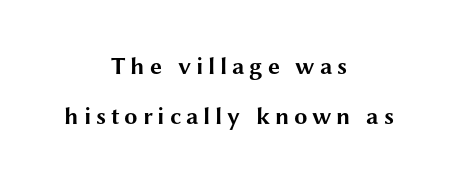
Q: Is the text bold? A: Yes.
Q: Is the text italic (slanted)? A: No, it is upright.
Q: Is the text underlined? A: No.
Q: How is the paragraph aligned? A: Centered.
Q: Is the spacing between letters normal or unusually wide? A: Unusually wide.
Q: Is the spacing between lines tight, normal or loose? A: Loose.
